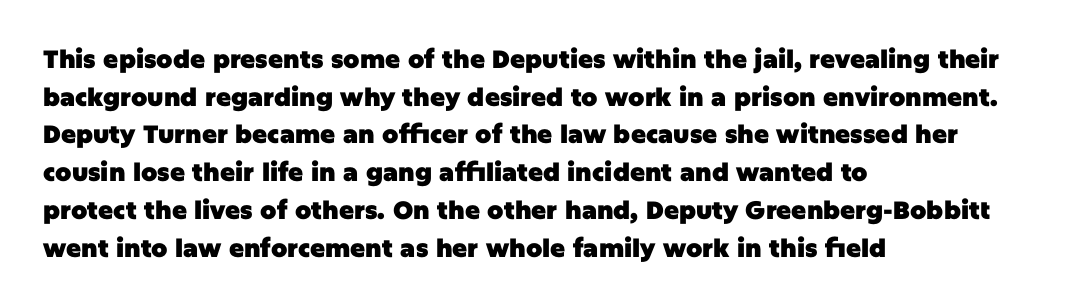
Q: Is the text bold? A: Yes.
Q: Is the text italic (slanted)? A: No, it is upright.
Q: Is the text underlined? A: No.
Q: How is the paragraph aligned? A: Left-aligned.
Q: Is the spacing between letters normal or unusually wide? A: Normal.
Q: Is the spacing between lines tight, normal or loose? A: Normal.
